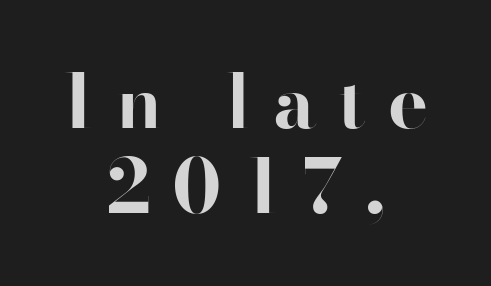
Q: Is the text bold? A: Yes.
Q: Is the text italic (slanted)? A: No, it is upright.
Q: Is the typeface a serif or a sans-serif typeface? A: Sans-serif.
Q: Is the text underlined? A: No.
Q: How is the paragraph aligned? A: Centered.
Q: Is the spacing between letters normal or unusually wide? A: Unusually wide.
Q: Is the spacing between lines tight, normal or loose? A: Tight.
Q: Width (condensed, normal, or wide)? A: Normal.
Q: Stroke contrast? A: High.
Q: x-height? A: Small.
Q: Monospaced? A: No.
